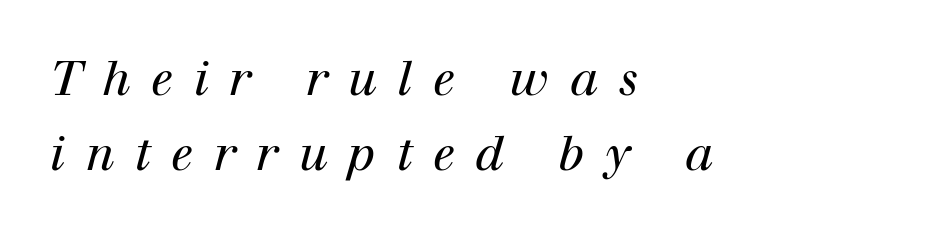
The image shows 47 px regular-weight serif type, italic (leaning right); set left-aligned, normal line spacing (1.59x), unusually wide letter spacing (+0.44 em), not underlined; high stroke contrast and a medium x-height.
